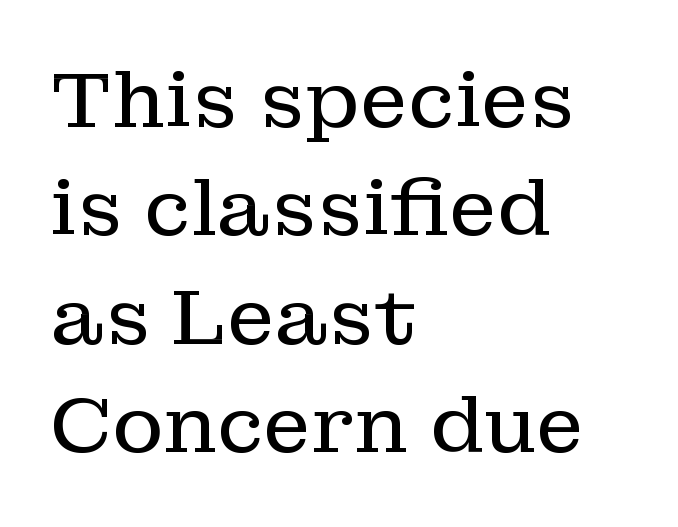
Q: Is the text bold? A: No.
Q: Is the text italic (slanted)? A: No, it is upright.
Q: Is the typeface a serif or a sans-serif typeface? A: Serif.
Q: Is the text underlined? A: No.
Q: How is the paragraph aligned? A: Left-aligned.
Q: Is the spacing between letters normal or unusually wide? A: Normal.
Q: Is the spacing between lines tight, normal or loose? A: Normal.
Q: Width (condensed, normal, or wide)? A: Normal.
Q: Stroke contrast? A: Low.
Q: x-height? A: Medium.
Q: Monospaced? A: No.
